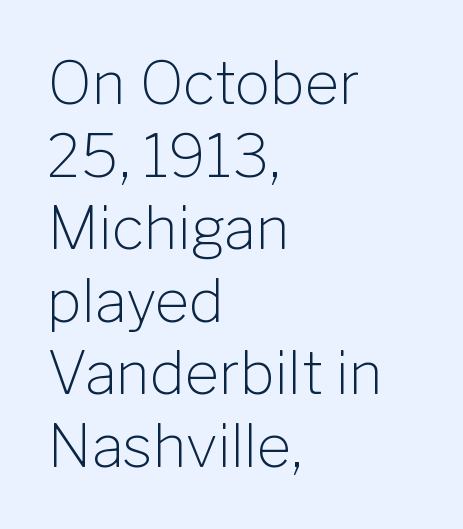
Q: Is the text bold? A: No.
Q: Is the text italic (slanted)? A: No, it is upright.
Q: Is the typeface a serif or a sans-serif typeface? A: Sans-serif.
Q: Is the text underlined? A: No.
Q: How is the paragraph aligned? A: Left-aligned.
Q: Is the spacing between letters normal or unusually wide? A: Normal.
Q: Width (condensed, normal, or wide)? A: Normal.
Q: Stroke contrast? A: Low.
Q: x-height? A: Medium.
Q: Monospaced? A: No.
